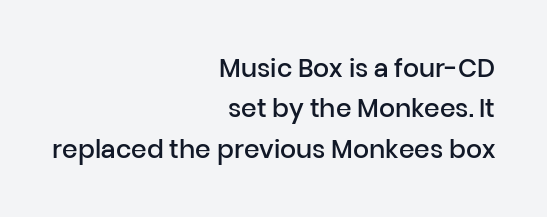
{"italic": "no", "bold": "semi", "underline": "no", "align": "right", "line_spacing": "normal", "line_spacing_ratio": 1.62, "letter_spacing": "normal", "letter_spacing_em": 0.0, "glyph_px": 25}
